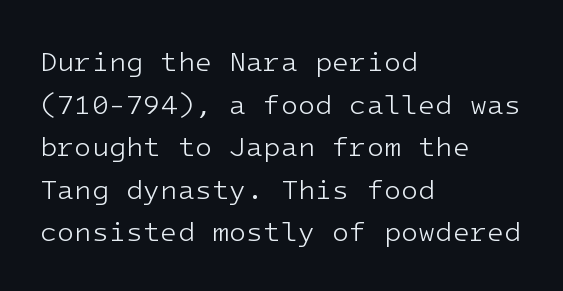
Q: Is the text bold? A: No.
Q: Is the text italic (slanted)? A: No, it is upright.
Q: Is the typeface a serif or a sans-serif typeface? A: Sans-serif.
Q: Is the text underlined? A: No.
Q: How is the paragraph aligned? A: Left-aligned.
Q: Is the spacing between letters normal or unusually wide? A: Normal.
Q: Is the spacing between lines tight, normal or loose? A: Normal.
Q: Width (condensed, normal, or wide)? A: Normal.
Q: Stroke contrast? A: Low.
Q: x-height? A: Medium.
